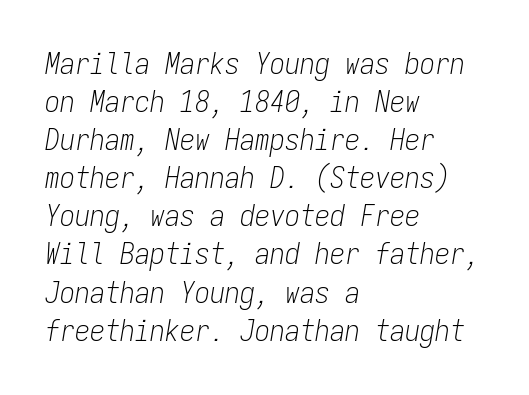
The face looks like a standard text weight, possibly lighter. Note the uniform advance width — an 'i' takes as much space as an 'm'. One glance says typical: line gaps are just what's usual. The glyphs are unaccompanied by any horizontal stroke below them. The paragraph shown leans on its left margin.
